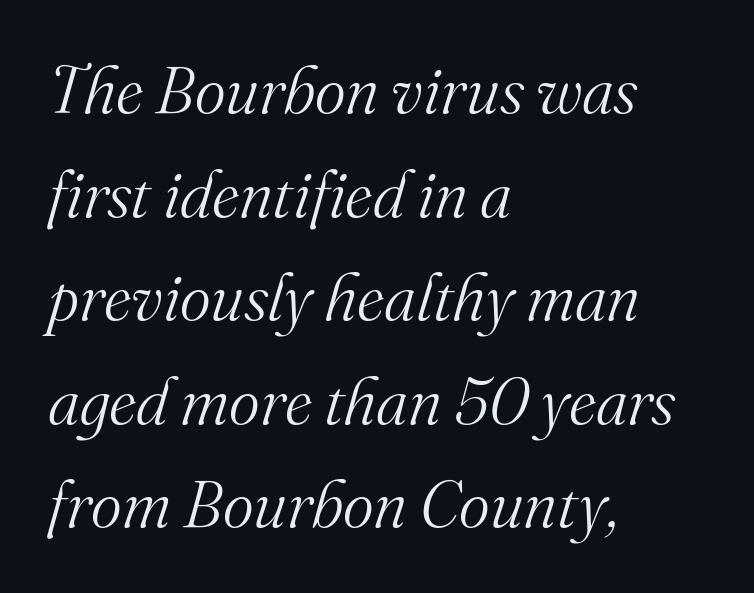
The image shows 66 px light serif type, italic (leaning right); set left-aligned, normal line spacing (1.57x), normal letter spacing, not underlined; medium stroke contrast and a small x-height.
